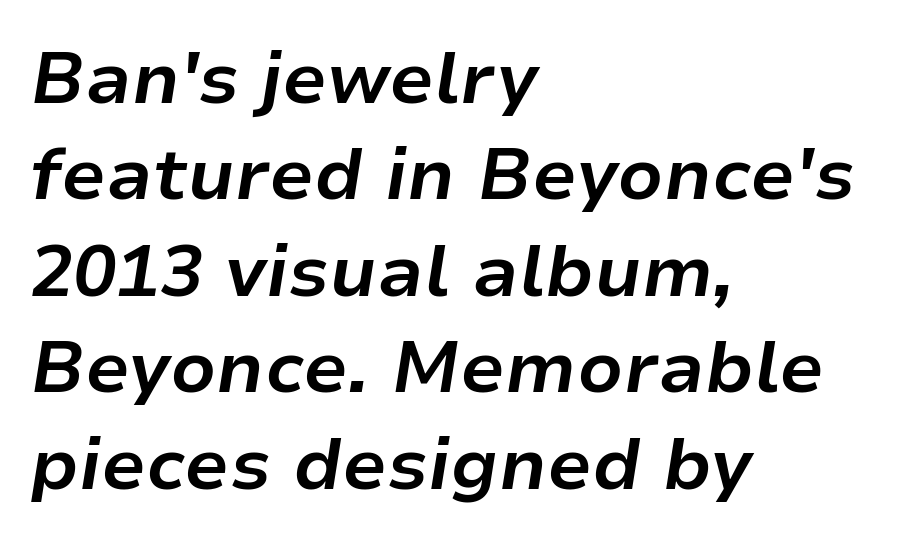
The image shows 72 px bold type, italic (leaning right); set left-aligned, normal line spacing (1.34x), normal letter spacing, not underlined; low stroke contrast and a medium x-height.
